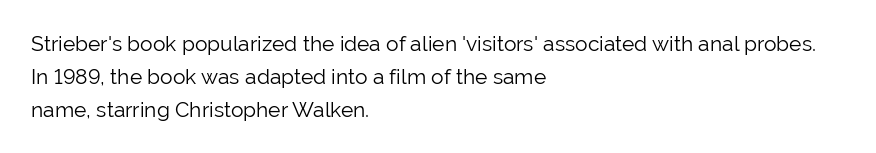
No italicization has been applied; the sample stays upright. This rendering features lettering with no underline. Summary of weight: not heavy and not bold. The typesetter chose a ragged-right arrangement here. The vertical gap from one line to the next is medium.
